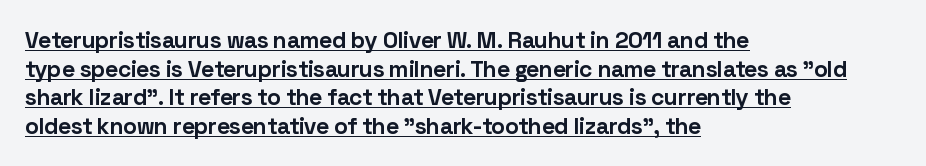
Q: Is the text bold? A: Yes.
Q: Is the text italic (slanted)? A: No, it is upright.
Q: Is the text underlined? A: Yes.
Q: How is the paragraph aligned? A: Left-aligned.
Q: Is the spacing between letters normal or unusually wide? A: Normal.
